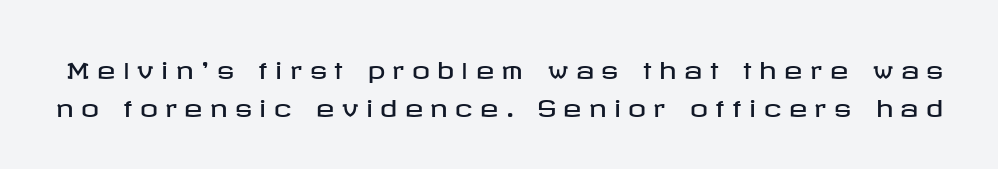
Q: Is the text italic (slanted)? A: No, it is upright.
Q: Is the text underlined? A: No.
Q: Is the spacing between letters normal or unusually wide? A: Unusually wide.
